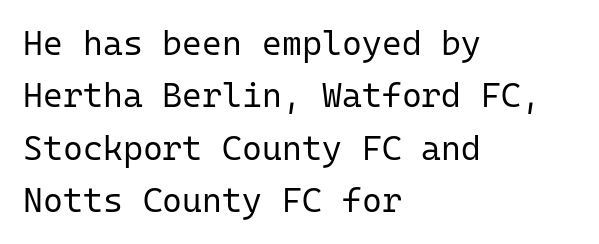
Q: Is the text bold? A: No.
Q: Is the text italic (slanted)? A: No, it is upright.
Q: Is the typeface a serif or a sans-serif typeface? A: Sans-serif.
Q: Is the text underlined? A: No.
Q: How is the paragraph aligned? A: Left-aligned.
Q: Is the spacing between letters normal or unusually wide? A: Normal.
Q: Is the spacing between lines tight, normal or loose? A: Normal.
Q: Width (condensed, normal, or wide)? A: Normal.
Q: Stroke contrast? A: Low.
Q: x-height? A: Medium.
Q: Monospaced? A: Yes.
